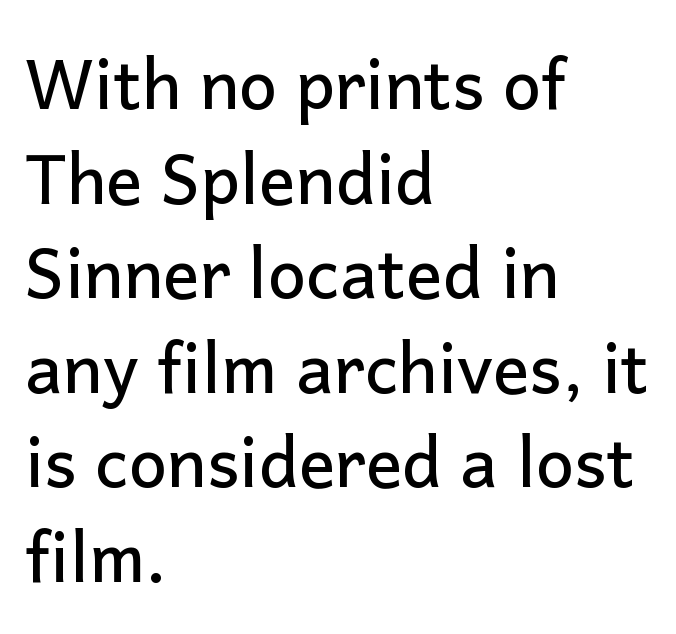
Q: Is the text italic (slanted)? A: No, it is upright.
Q: Is the typeface a serif or a sans-serif typeface? A: Sans-serif.
Q: Is the text underlined? A: No.
Q: How is the paragraph aligned? A: Left-aligned.
Q: Is the spacing between letters normal or unusually wide? A: Normal.
Q: Is the spacing between lines tight, normal or loose? A: Normal.
Q: Width (condensed, normal, or wide)? A: Normal.
Q: Stroke contrast? A: Low.
Q: x-height? A: Medium.
Q: Monospaced? A: No.
